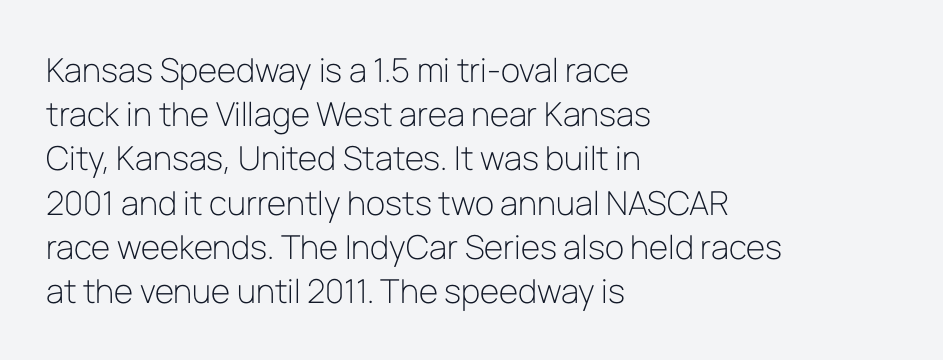
{"serif": "no", "italic": "no", "bold": "no", "weight": "light", "width": "normal", "stroke_contrast": "low", "x_height": "medium", "monospaced": "no", "underline": "no", "align": "left", "line_spacing": "normal", "line_spacing_ratio": 1.34, "letter_spacing": "normal", "letter_spacing_em": 0.0, "glyph_px": 33}
